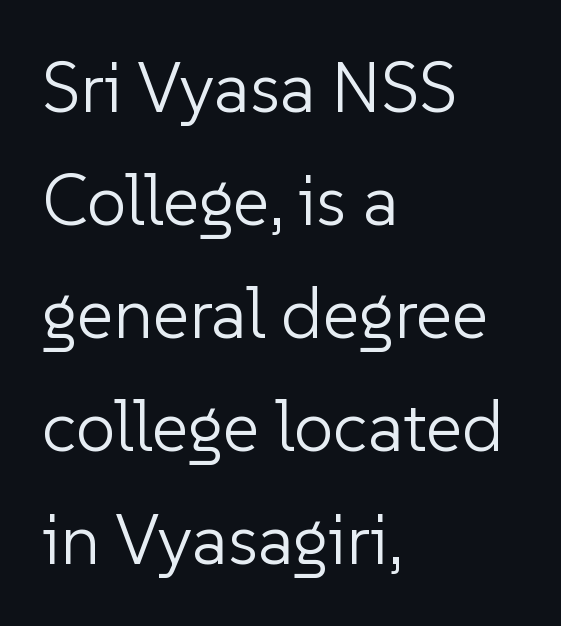
Q: Is the text bold? A: No.
Q: Is the text italic (slanted)? A: No, it is upright.
Q: Is the typeface a serif or a sans-serif typeface? A: Sans-serif.
Q: Is the text underlined? A: No.
Q: How is the paragraph aligned? A: Left-aligned.
Q: Is the spacing between letters normal or unusually wide? A: Normal.
Q: Is the spacing between lines tight, normal or loose? A: Normal.
Q: Width (condensed, normal, or wide)? A: Normal.
Q: Stroke contrast? A: Low.
Q: x-height? A: Medium.
Q: Monospaced? A: No.
